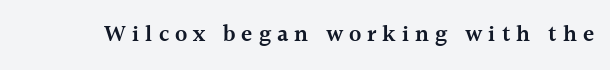
The image shows 23 px text type, upright; set unusually wide letter spacing (+0.26 em), not underlined.
